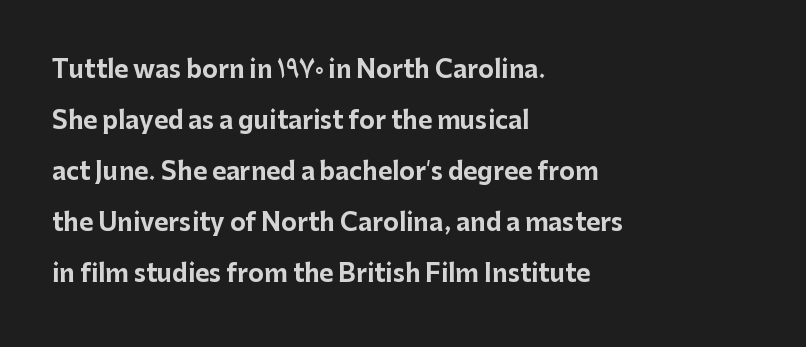
The image shows 24 px bold type, upright; set left-aligned, loose line spacing (2.12x), normal letter spacing, not underlined.
